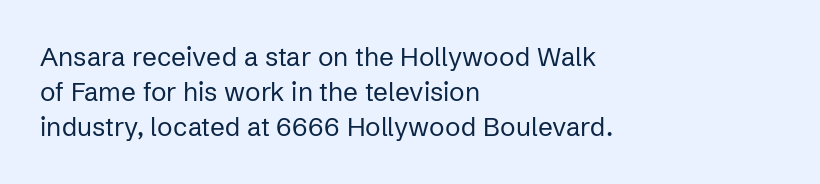
The image shows 26 px text type, upright; set left-aligned, normal line spacing (1.35x), normal letter spacing, not underlined.
